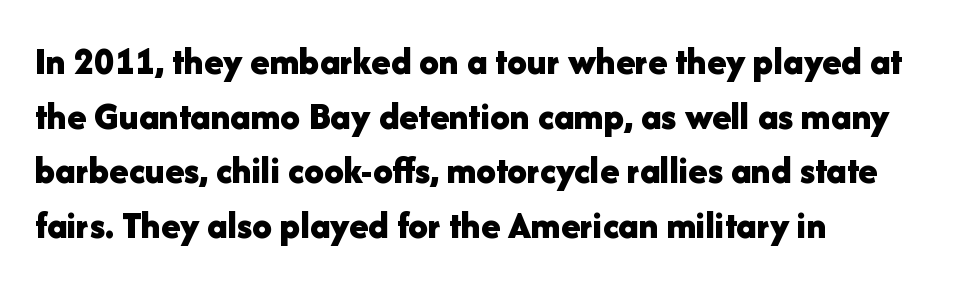
Q: Is the text bold? A: Yes.
Q: Is the text italic (slanted)? A: No, it is upright.
Q: Is the typeface a serif or a sans-serif typeface? A: Sans-serif.
Q: Is the text underlined? A: No.
Q: How is the paragraph aligned? A: Left-aligned.
Q: Is the spacing between letters normal or unusually wide? A: Normal.
Q: Is the spacing between lines tight, normal or loose? A: Normal.
Q: Width (condensed, normal, or wide)? A: Normal.
Q: Stroke contrast? A: Low.
Q: x-height? A: Medium.
Q: Monospaced? A: No.
